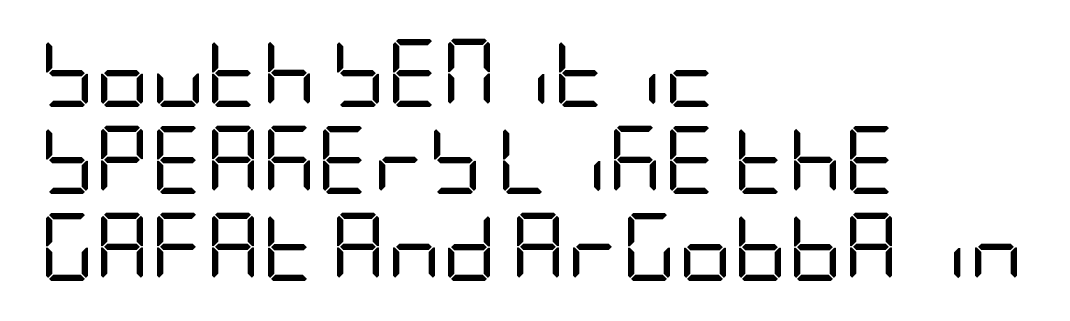
Q: Is the text bold? A: No.
Q: Is the text italic (slanted)? A: No, it is upright.
Q: Is the typeface a serif or a sans-serif typeface? A: Sans-serif.
Q: Is the text underlined? A: No.
Q: How is the paragraph aligned? A: Left-aligned.
Q: Is the spacing between letters normal or unusually wide? A: Normal.
Q: Is the spacing between lines tight, normal or loose? A: Normal.
Q: Width (condensed, normal, or wide)? A: Condensed.
Q: Stroke contrast? A: Low.
Q: x-height? A: Large.
